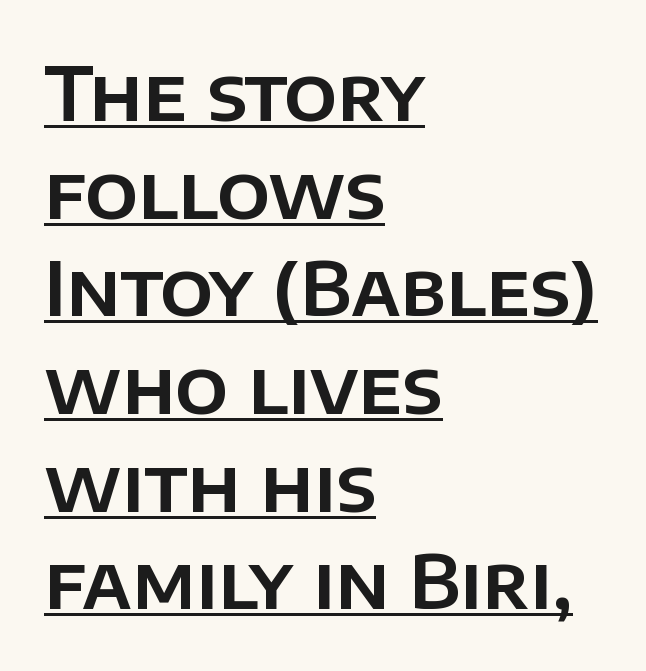
The line texture is even and compact thanks to regular tracking. The specimen includes a rule beneath the text block's lines. To sum up the face: it is a sans, with no serifs. In CSS terms this would be text-align: left. Varying glyph widths throughout — classic text-font behaviour.
